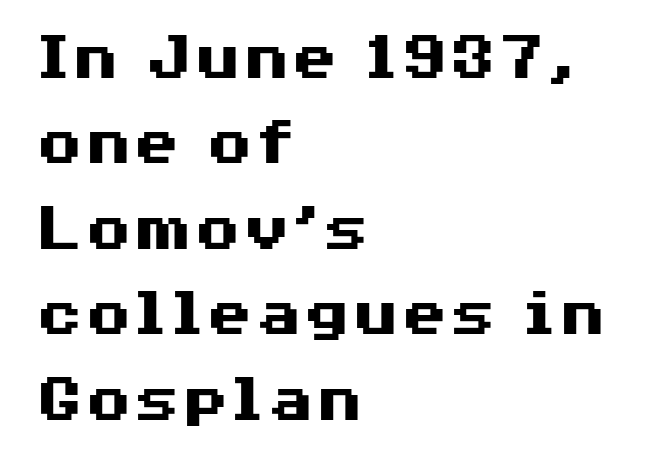
Strokes here are thick enough to call this a true bold. The axis of the letterforms is exactly vertical. Honestly, there is no underline to notice here at all. These lines stack with their left ends in a neat column.
